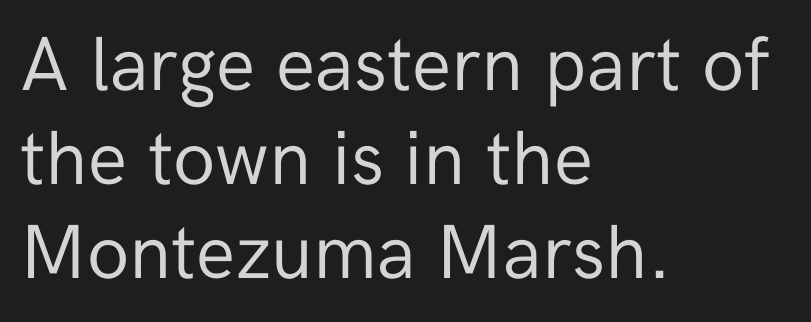
The image shows 77 px regular-weight sans-serif type, upright; set left-aligned, line spacing 1.22x, normal letter spacing, not underlined; low stroke contrast and a medium x-height.
